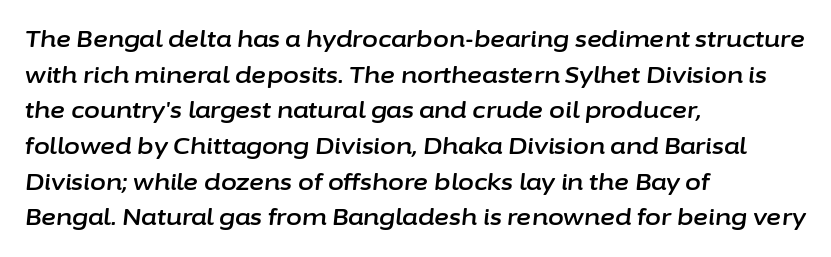
Only glyphs here, with clear space below each row. Nothing unusual about the tracking: characters are spaced as the font intends. Honestly, the row spacing looks completely unremarkable. In terms of posture, this sample is oblique. Does the copy run flush right? No — it runs flush left.
